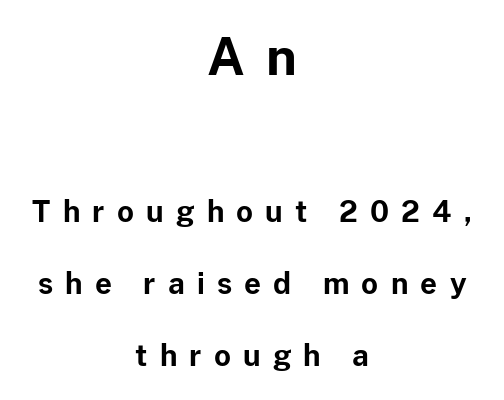
{"serif": "no", "italic": "no", "bold": "yes", "weight": "bold", "width": "normal", "stroke_contrast": "low", "x_height": "medium", "monospaced": "no", "underline": "no", "align": "center", "line_spacing": "loose", "line_spacing_ratio": 2.49, "letter_spacing": "wide", "letter_spacing_em": 0.42, "larger_block": "first", "size_ratio": 1.76, "glyph_px": 51}
